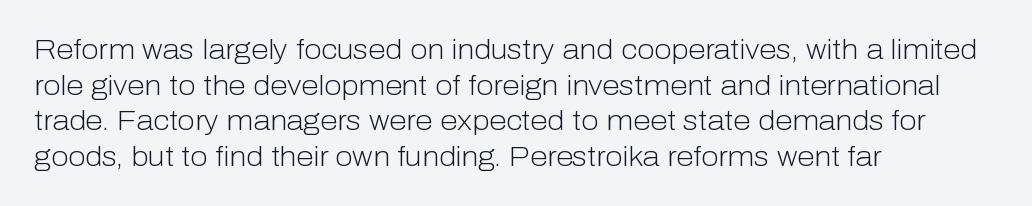
The image shows 28 px light sans-serif type, upright; set left-aligned, normal line spacing (1.27x), normal letter spacing, not underlined; low stroke contrast and a medium x-height.
